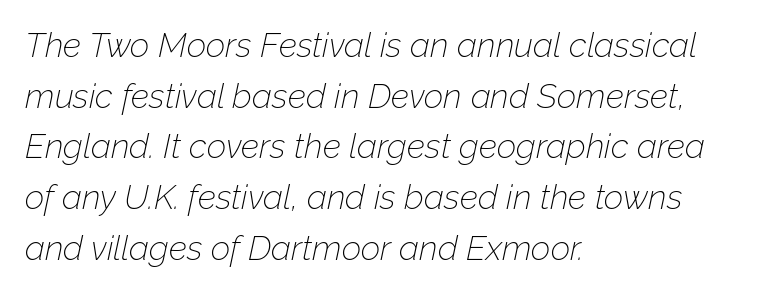
Q: Is the text bold? A: No.
Q: Is the text italic (slanted)? A: Yes, it leans right by about 12 degrees.
Q: Is the text underlined? A: No.
Q: How is the paragraph aligned? A: Left-aligned.
Q: Is the spacing between letters normal or unusually wide? A: Normal.
Q: Is the spacing between lines tight, normal or loose? A: Normal.
Q: Width (condensed, normal, or wide)? A: Normal.
Q: Stroke contrast? A: Low.
Q: x-height? A: Medium.
Q: Monospaced? A: No.
